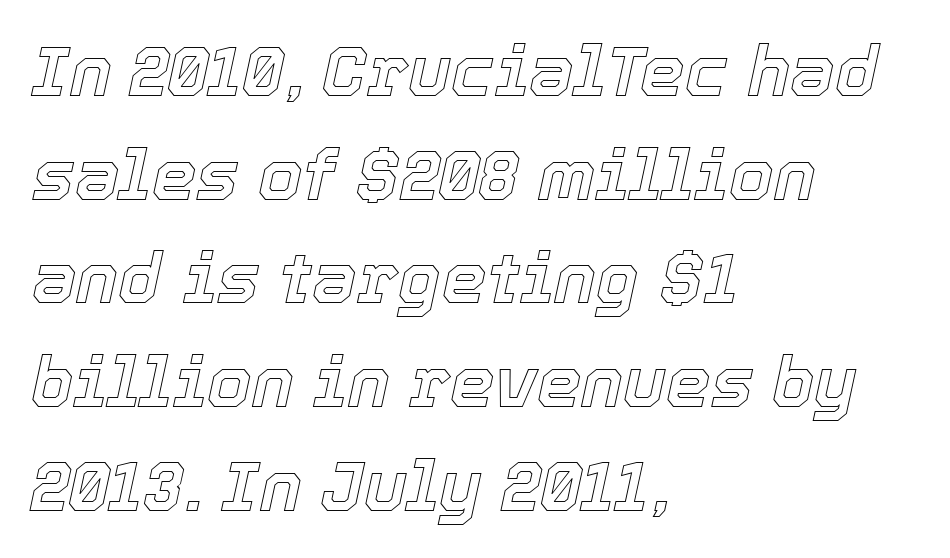
Q: Is the text italic (slanted)? A: Yes, it leans right by about 12 degrees.
Q: Is the text underlined? A: No.
Q: How is the paragraph aligned? A: Left-aligned.
Q: Is the spacing between letters normal or unusually wide? A: Normal.
Q: Is the spacing between lines tight, normal or loose? A: Normal.
Q: Width (condensed, normal, or wide)? A: Normal.
Q: x-height? A: Medium.
Q: Monospaced? A: No.
